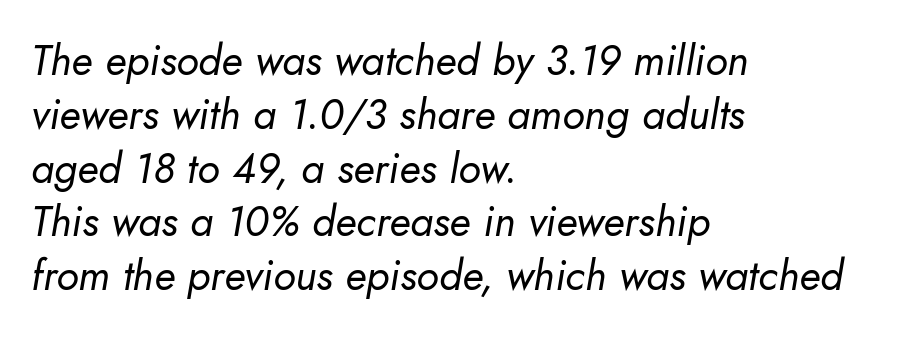
No chunkiness to these letters — they're not bold. Note the varied advance widths — an 'i' is clearly narrower than an 'm'. Leftover space on each line is placed entirely after the last word. Glance below the letters and you will spot only blank space. The letters sit at their default tracking, neither squeezed nor spread. Line spacing here is normal.
